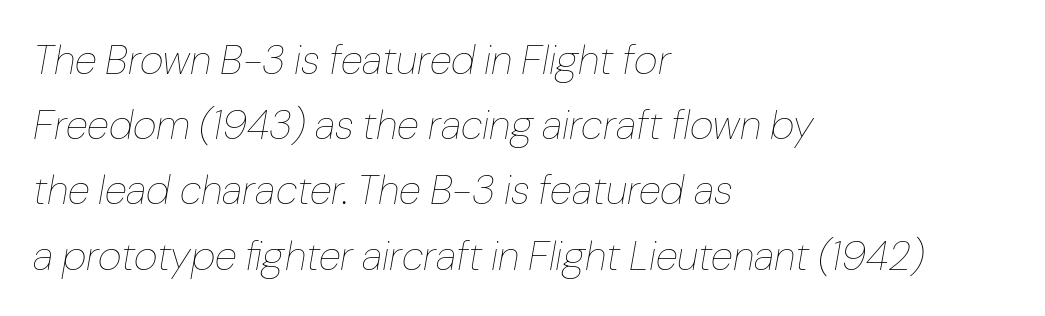
{"italic": "yes", "lean": "right", "slant_degrees": 10, "bold": "no", "weight": "thin", "width": "normal", "stroke_contrast": "low", "x_height": "medium", "monospaced": "no", "underline": "no", "align": "left", "line_spacing": "normal", "line_spacing_ratio": 1.59, "letter_spacing": "normal", "letter_spacing_em": 0.0, "glyph_px": 41}
